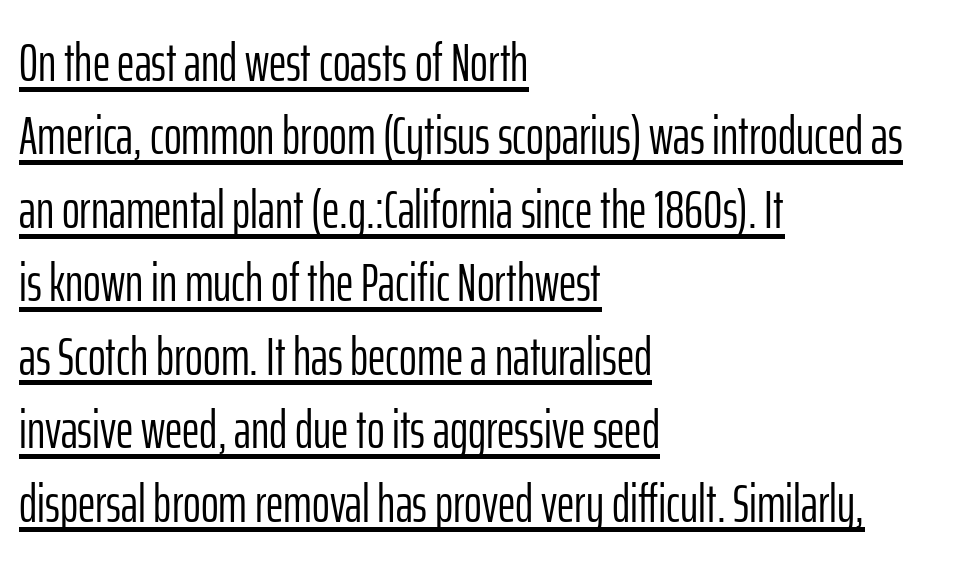
{"serif": "no", "italic": "no", "bold": "no", "weight": "light", "width": "condensed", "stroke_contrast": "low", "x_height": "medium", "monospaced": "no", "underline": "yes", "align": "left", "line_spacing": "normal", "line_spacing_ratio": 1.36, "letter_spacing": "normal", "letter_spacing_em": 0.0, "glyph_px": 54}
